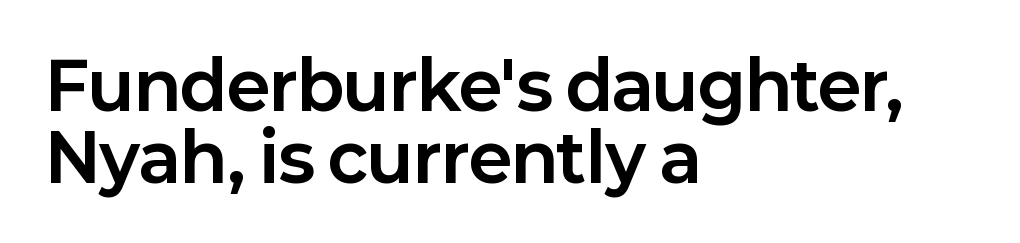
The image shows 66 px bold sans-serif type, upright; set left-aligned, tight line spacing (1.09x), normal letter spacing, not underlined; low stroke contrast and a medium x-height.
